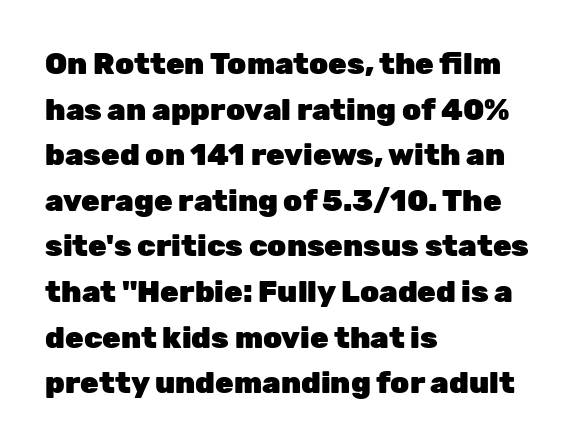
Q: Is the text bold? A: Yes.
Q: Is the text italic (slanted)? A: No, it is upright.
Q: Is the typeface a serif or a sans-serif typeface? A: Sans-serif.
Q: Is the text underlined? A: No.
Q: How is the paragraph aligned? A: Left-aligned.
Q: Is the spacing between letters normal or unusually wide? A: Normal.
Q: Is the spacing between lines tight, normal or loose? A: Normal.
Q: Width (condensed, normal, or wide)? A: Normal.
Q: Stroke contrast? A: Low.
Q: x-height? A: Medium.
Q: Monospaced? A: No.
